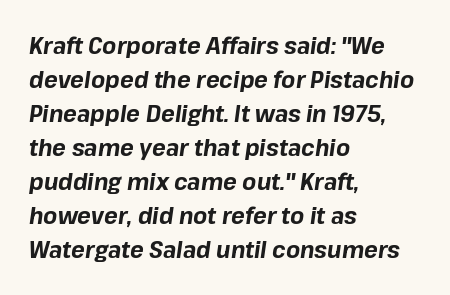
{"italic": "yes", "lean": "right", "slant_degrees": 8, "bold": "yes", "underline": "no", "align": "left", "line_spacing": "normal", "line_spacing_ratio": 1.48, "letter_spacing": "normal", "letter_spacing_em": 0.0, "glyph_px": 23}
